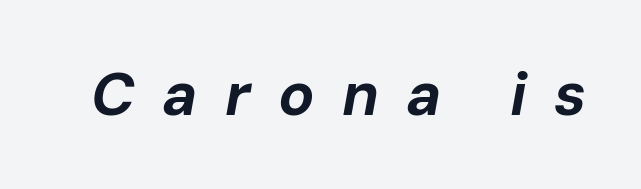
The image shows 60 px bold type, italic (leaning right); set unusually wide letter spacing (+0.45 em), not underlined; low stroke contrast and a medium x-height.
